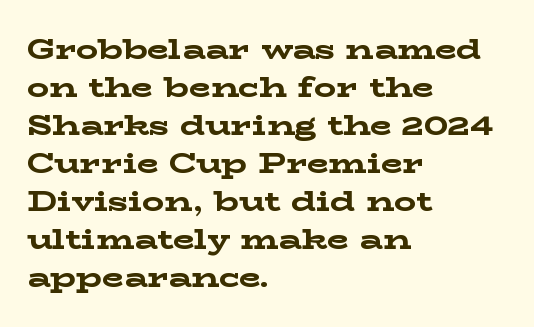
The image shows 28 px bold, wide serif type, upright; set left-aligned, normal line spacing (1.36x), normal letter spacing, not underlined; low stroke contrast and a medium x-height.
